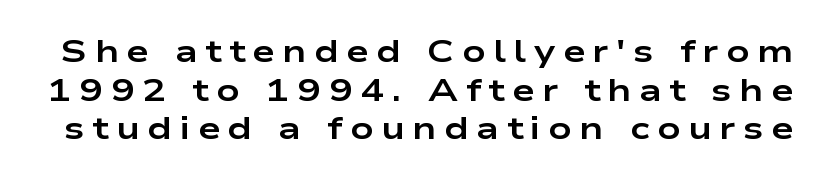
{"serif": "no", "italic": "no", "bold": "yes", "weight": "bold", "width": "wide", "stroke_contrast": "low", "x_height": "medium", "monospaced": "no", "underline": "no", "line_spacing_ratio": 1.21, "letter_spacing": "wide", "letter_spacing_em": 0.24, "glyph_px": 32}
